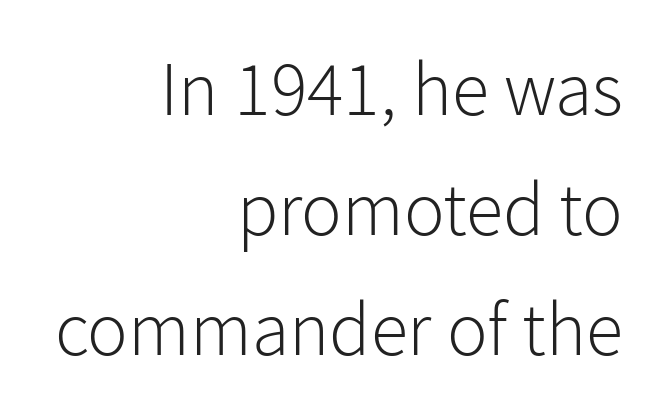
The image shows 76 px light sans-serif type, upright; set right-aligned, normal line spacing (1.58x), normal letter spacing, not underlined; low stroke contrast and a medium x-height.
